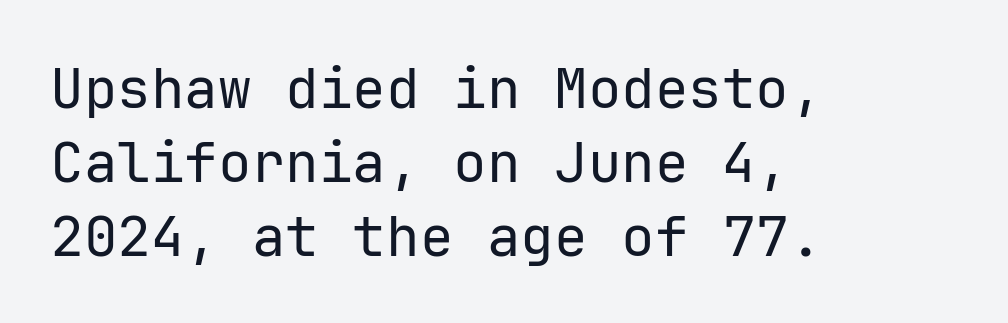
Q: Is the text bold? A: No.
Q: Is the text italic (slanted)? A: No, it is upright.
Q: Is the typeface a serif or a sans-serif typeface? A: Sans-serif.
Q: Is the text underlined? A: No.
Q: How is the paragraph aligned? A: Left-aligned.
Q: Is the spacing between letters normal or unusually wide? A: Normal.
Q: Is the spacing between lines tight, normal or loose? A: Normal.
Q: Width (condensed, normal, or wide)? A: Normal.
Q: Stroke contrast? A: Low.
Q: x-height? A: Medium.
